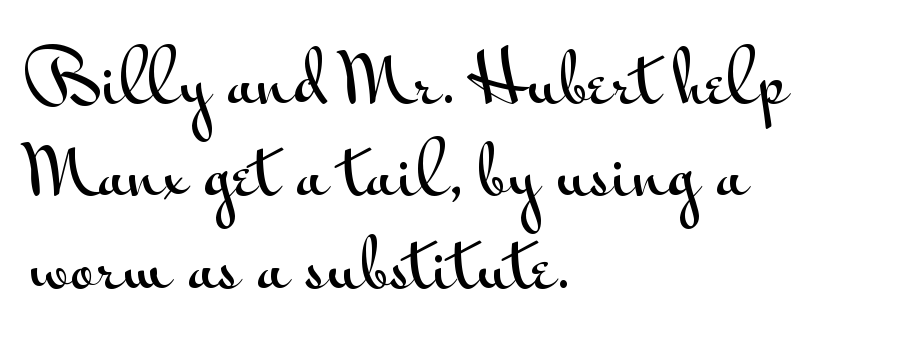
{"serif": "no", "width": "wide", "stroke_contrast": "medium", "x_height": "small", "monospaced": "no", "underline": "no", "align": "left", "line_spacing": "normal", "line_spacing_ratio": 1.34, "letter_spacing": "normal", "letter_spacing_em": 0.0, "glyph_px": 69}
